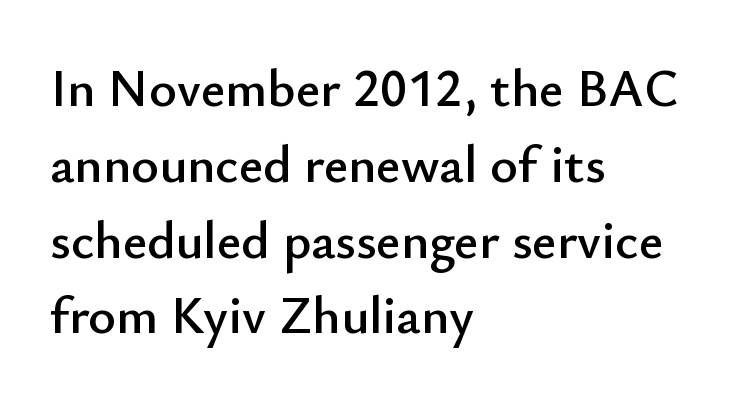
Q: Is the text italic (slanted)? A: No, it is upright.
Q: Is the typeface a serif or a sans-serif typeface? A: Sans-serif.
Q: Is the text underlined? A: No.
Q: How is the paragraph aligned? A: Left-aligned.
Q: Is the spacing between letters normal or unusually wide? A: Normal.
Q: Is the spacing between lines tight, normal or loose? A: Normal.
Q: Width (condensed, normal, or wide)? A: Normal.
Q: Stroke contrast? A: Low.
Q: x-height? A: Small.
Q: Monospaced? A: No.
